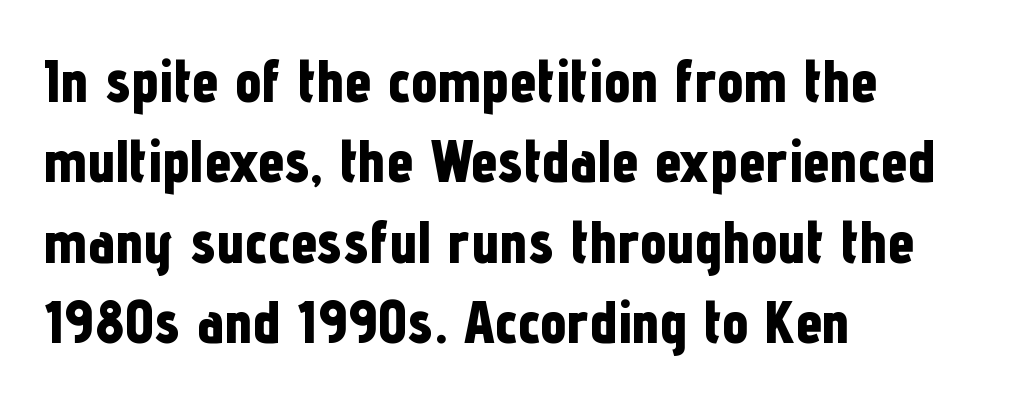
The image shows 60 px bold, condensed sans-serif type, upright; set left-aligned, normal line spacing (1.34x), normal letter spacing, not underlined; low stroke contrast and a medium x-height.
